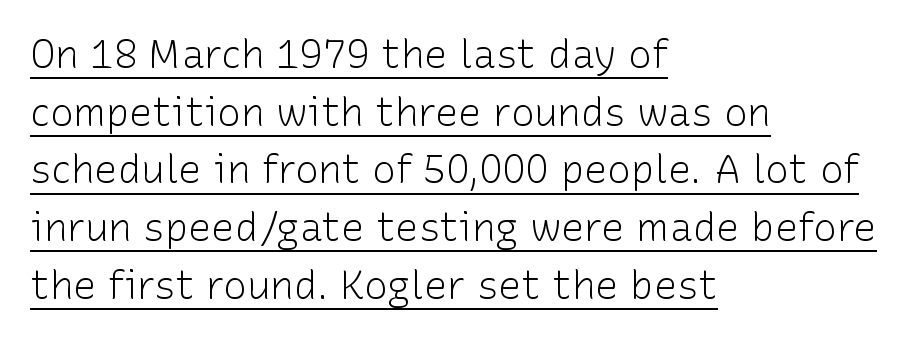
The image shows 39 px light sans-serif type, upright; set left-aligned, normal line spacing (1.48x), normal letter spacing, underlined; low stroke contrast and a medium x-height.
